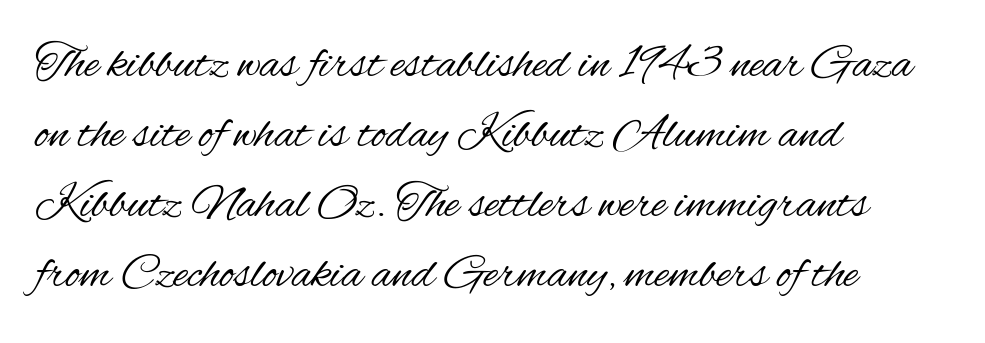
Q: Is the text bold? A: No.
Q: Is the text italic (slanted)? A: Yes.
Q: Is the typeface a serif or a sans-serif typeface? A: Sans-serif.
Q: Is the text underlined? A: No.
Q: How is the paragraph aligned? A: Left-aligned.
Q: Is the spacing between letters normal or unusually wide? A: Normal.
Q: Is the spacing between lines tight, normal or loose? A: Normal.
Q: Width (condensed, normal, or wide)? A: Condensed.
Q: Stroke contrast? A: Medium.
Q: x-height? A: Small.
Q: Monospaced? A: No.
